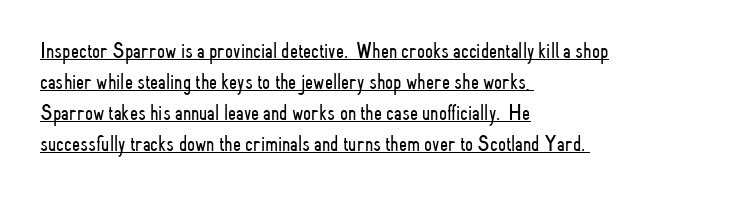
Horizontally, the lines are justified to the leading edge only. A typesetter would mark this as roman, not italic. Students, note that the glyphs here touch the page at normal intervals. This sample keeps an unexceptional amount of space between lines. Weight: regular or lighter.
